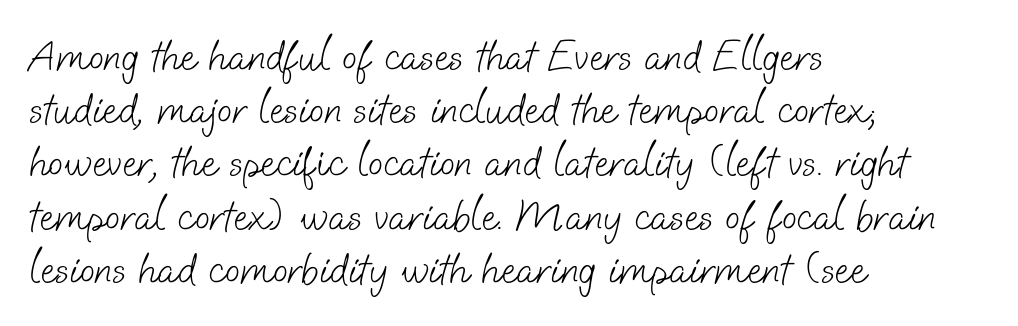
The image shows 44 px light sans-serif type; set left-aligned, line spacing 1.21x, normal letter spacing, not underlined; low stroke contrast and a small x-height.
